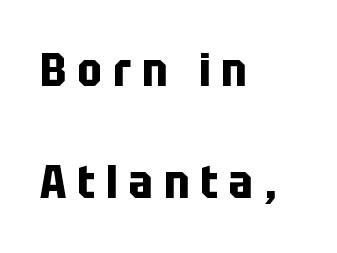
Q: Is the text bold? A: Yes.
Q: Is the text italic (slanted)? A: No, it is upright.
Q: Is the typeface a serif or a sans-serif typeface? A: Sans-serif.
Q: Is the text underlined? A: No.
Q: How is the paragraph aligned? A: Left-aligned.
Q: Is the spacing between letters normal or unusually wide? A: Unusually wide.
Q: Is the spacing between lines tight, normal or loose? A: Loose.
Q: Width (condensed, normal, or wide)? A: Condensed.
Q: Stroke contrast? A: Low.
Q: x-height? A: Large.
Q: Monospaced? A: No.
